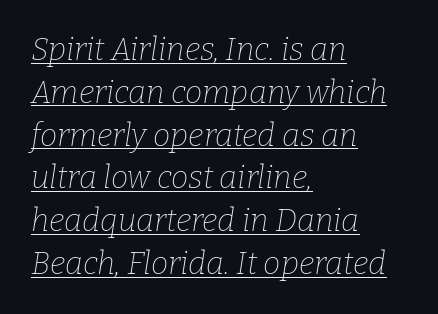
The image shows 31 px thin serif type, italic (leaning right); set left-aligned, normal line spacing (1.38x), normal letter spacing, underlined; low stroke contrast and a medium x-height.
